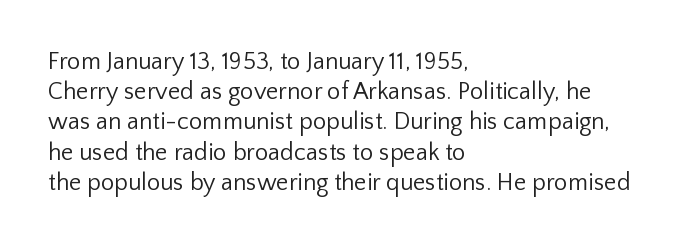
{"italic": "no", "bold": "no", "underline": "no", "align": "left", "line_spacing": "normal", "line_spacing_ratio": 1.26, "letter_spacing": "normal", "letter_spacing_em": 0.0, "glyph_px": 24}
